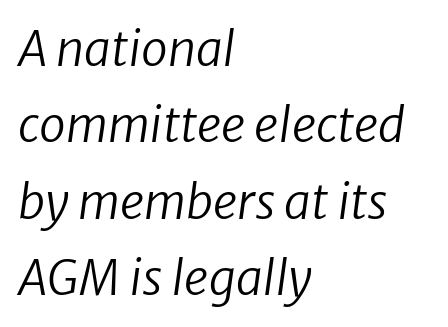
The text block is weighted toward the left margin, trailing off unevenly rightward. Tall strokes in this sample are angled rather than plumb. No extra ink here — the face is not bold. The string is rendered with underlining switched off. In terms of letterspacing, this is plain default setting. Character widths vary here, with narrow letters taking less room than wide ones.
